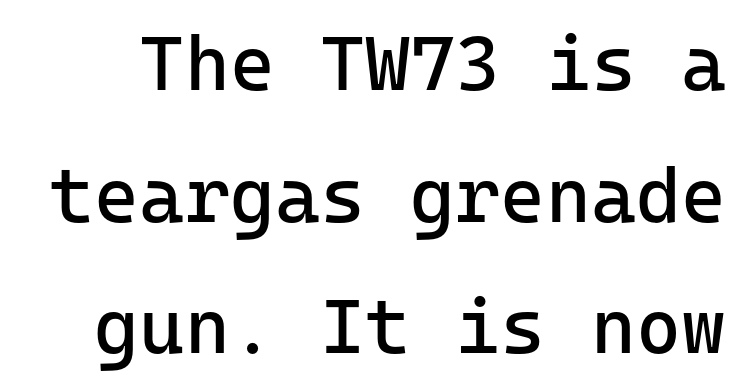
Anything drawn beneath the words? Only blank space. Look at the tracking — it's just the regular setting, nothing added. These glyphs show unthickened strokes, regular width or finer. The text was rendered using a sans face with plain stroke endings. The specimen reads as upright at a glance.
